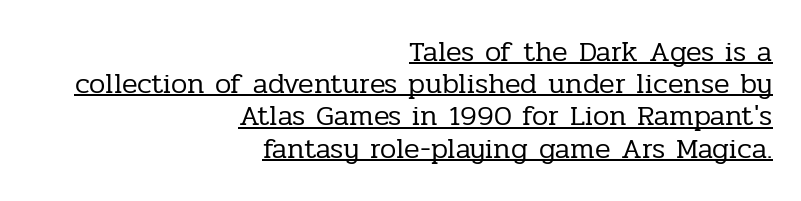
The image shows 29 px regular-weight serif type, upright; set right-aligned, tight line spacing (1.11x), normal letter spacing, underlined; low stroke contrast and a medium x-height.
